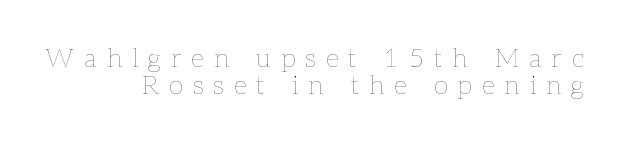
Q: Is the text bold? A: No.
Q: Is the text italic (slanted)? A: No, it is upright.
Q: Is the text underlined? A: No.
Q: How is the paragraph aligned? A: Right-aligned.
Q: Is the spacing between letters normal or unusually wide? A: Unusually wide.
Q: Is the spacing between lines tight, normal or loose? A: Tight.
